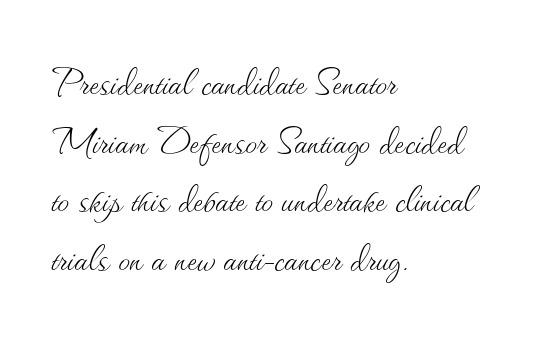
{"bold": "no", "weight": "thin", "width": "normal", "stroke_contrast": "medium", "x_height": "small", "monospaced": "no", "underline": "no", "align": "left", "line_spacing": "normal", "line_spacing_ratio": 1.25, "letter_spacing": "normal", "letter_spacing_em": 0.0, "glyph_px": 47}
